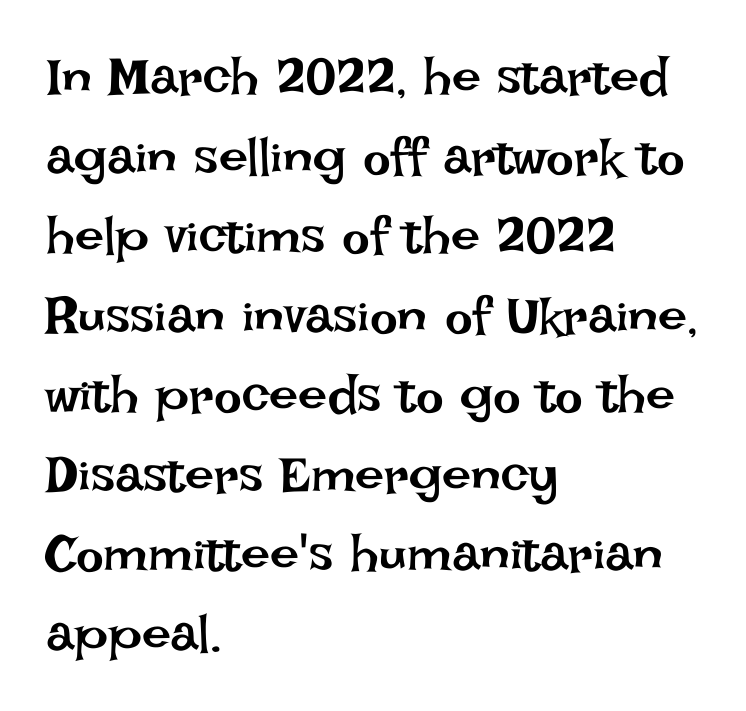
The typesetting does not lean heavy: it is not bold. Spacing verdict: proportional, widths tailored to each character. The designer left line spacing at the default. Is there any slant? The stems are plumb. The zone under the glyphs is completely vacant.
